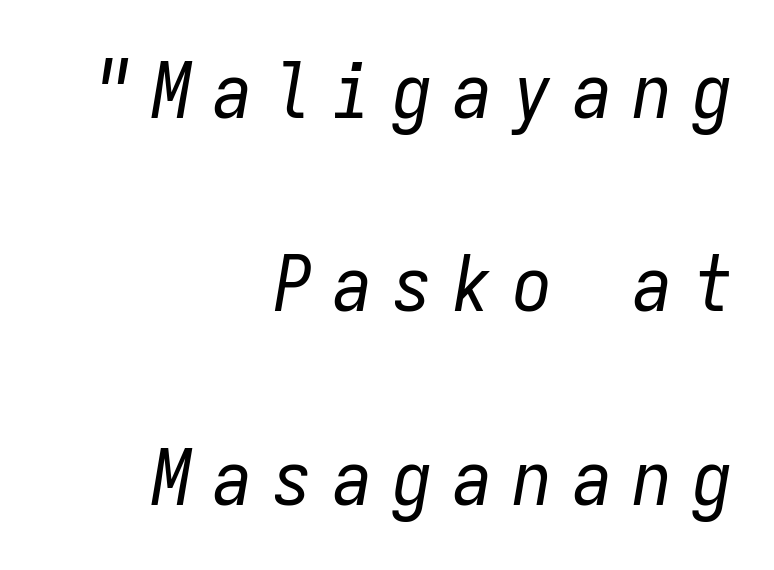
{"italic": "yes", "lean": "right", "slant_degrees": 9, "bold": "no", "weight": "regular", "width": "condensed", "stroke_contrast": "low", "x_height": "medium", "monospaced": "yes", "underline": "no", "align": "right", "line_spacing": "loose", "line_spacing_ratio": 2.48, "letter_spacing": "wide", "letter_spacing_em": 0.27, "glyph_px": 78}
